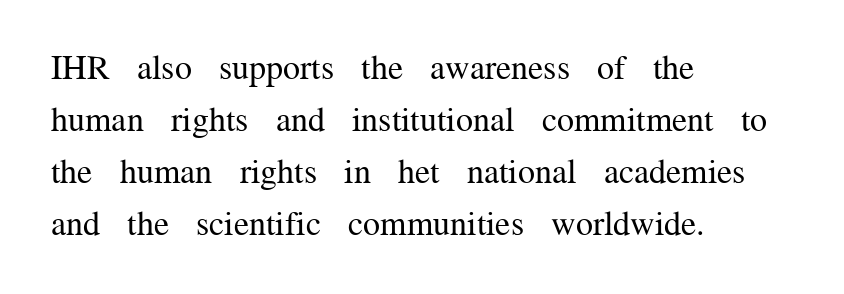
The image shows 34 px regular-weight serif type, upright; set left-aligned, normal line spacing (1.53x), normal letter spacing, not underlined; medium stroke contrast and a medium x-height.
